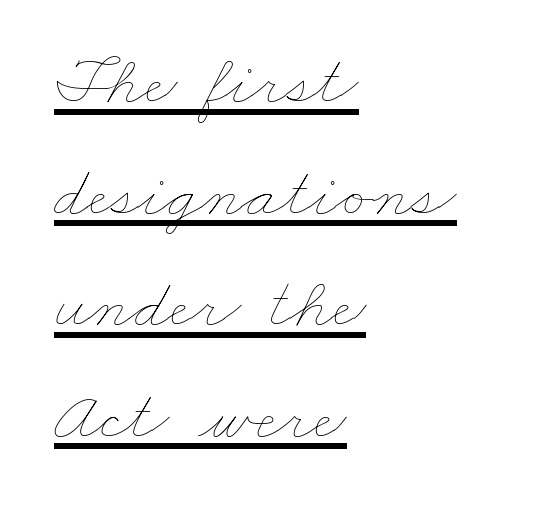
The specimen includes a rule beneath the text block's lines. Every row of glyphs begins at an identical x-position on the left. Quick note: interline space is typical. Here the glyphs are tracked normally, forming tight word shapes. The passage shown is not bold in any degree.
